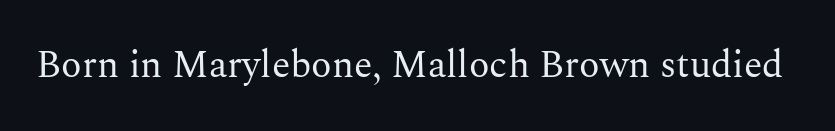
Q: Is the text bold? A: No.
Q: Is the text italic (slanted)? A: No, it is upright.
Q: Is the typeface a serif or a sans-serif typeface? A: Serif.
Q: Is the text underlined? A: No.
Q: Is the spacing between letters normal or unusually wide? A: Normal.
Q: Width (condensed, normal, or wide)? A: Normal.
Q: Stroke contrast? A: Medium.
Q: x-height? A: Medium.
Q: Monospaced? A: No.
